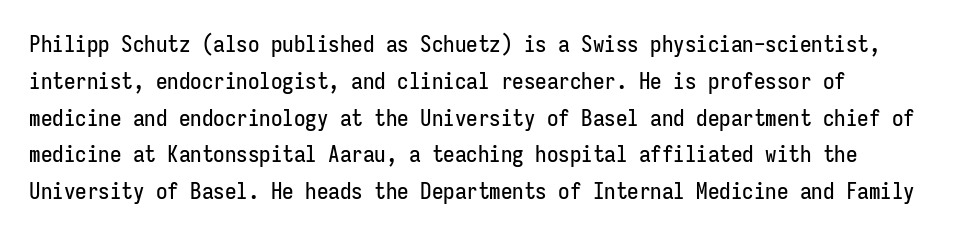
{"italic": "no", "underline": "no", "align": "left", "line_spacing": "normal", "line_spacing_ratio": 1.6, "letter_spacing": "normal", "letter_spacing_em": 0.0, "glyph_px": 23}
